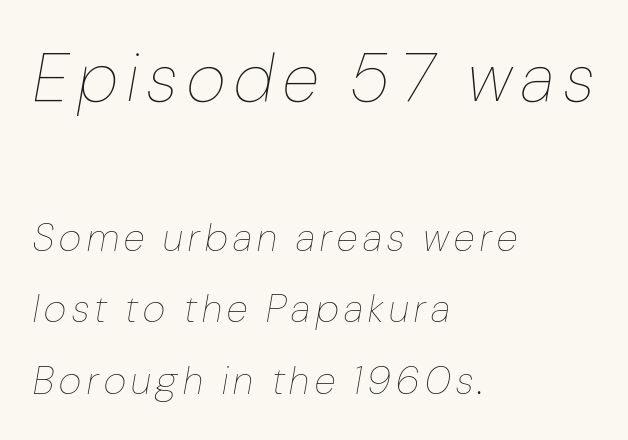
{"italic": "yes", "lean": "right", "slant_degrees": 10, "bold": "no", "weight": "thin", "width": "condensed", "stroke_contrast": "low", "x_height": "medium", "monospaced": "no", "underline": "no", "align": "left", "line_spacing_ratio": 1.83, "larger_block": "first", "size_ratio": 1.74, "glyph_px": 68}
